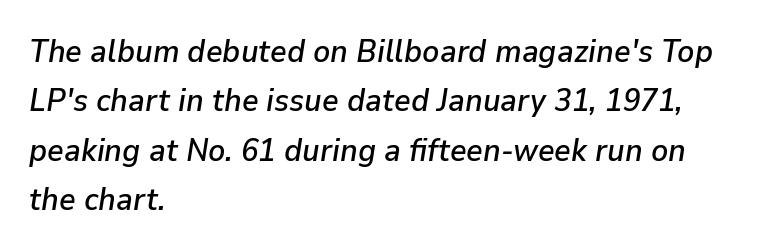
Q: Is the text italic (slanted)? A: Yes, it leans right by about 9 degrees.
Q: Is the text underlined? A: No.
Q: How is the paragraph aligned? A: Left-aligned.
Q: Is the spacing between letters normal or unusually wide? A: Normal.
Q: Is the spacing between lines tight, normal or loose? A: Normal.
Q: Width (condensed, normal, or wide)? A: Normal.
Q: Stroke contrast? A: Low.
Q: x-height? A: Medium.
Q: Monospaced? A: No.
